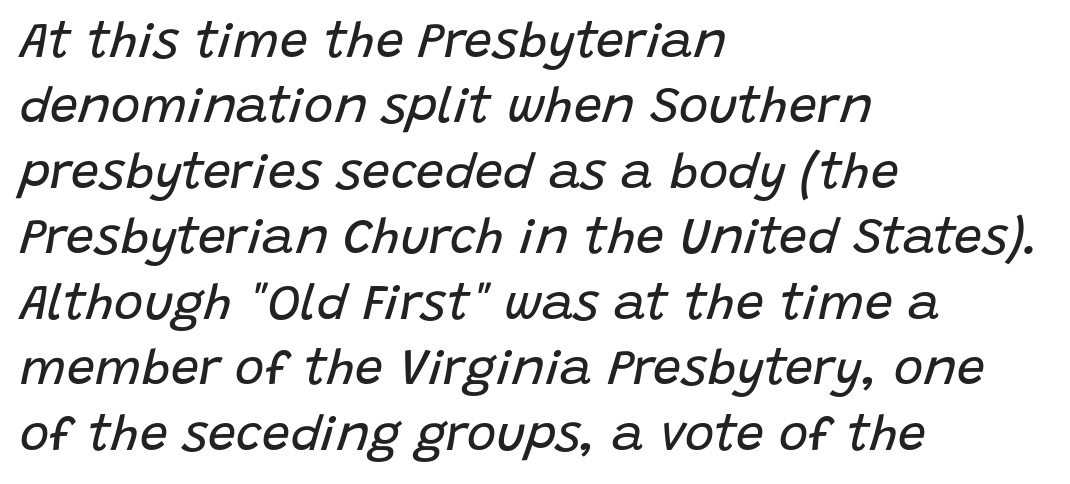
Q: Is the text bold? A: No.
Q: Is the text italic (slanted)? A: Yes, it leans right by about 15 degrees.
Q: Is the text underlined? A: No.
Q: How is the paragraph aligned? A: Left-aligned.
Q: Is the spacing between letters normal or unusually wide? A: Normal.
Q: Is the spacing between lines tight, normal or loose? A: Normal.
Q: Width (condensed, normal, or wide)? A: Normal.
Q: Stroke contrast? A: Low.
Q: x-height? A: Large.
Q: Monospaced? A: No.
